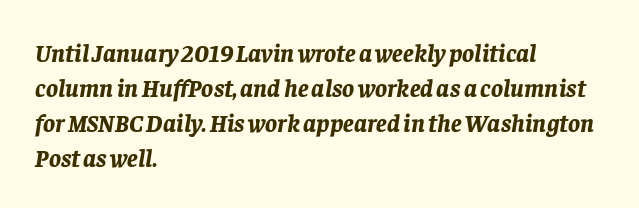
The rendering uses a bold face; every stroke is thick and dark. There's an unmistakable incline to the writing here. Casual observation: everything's shoved over to the left. Normally led — the rows are evenly, conventionally spaced. Nothing unusual about the tracking: characters are spaced as the font intends.
